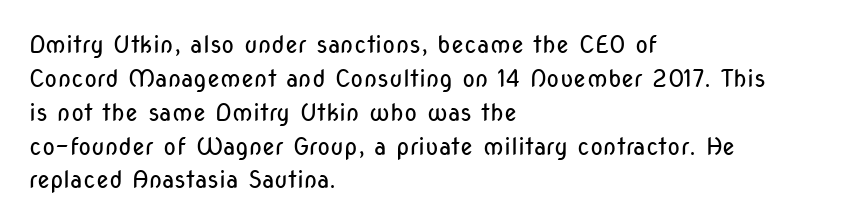
The image shows 24 px text type, upright; set left-aligned, normal line spacing (1.41x), normal letter spacing, not underlined.
